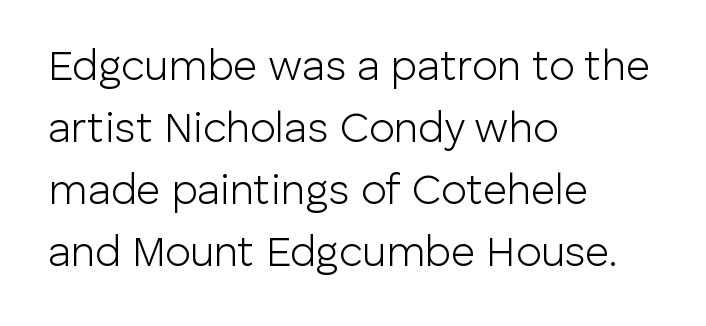
The image shows 42 px light sans-serif type, upright; set left-aligned, normal line spacing (1.48x), normal letter spacing, not underlined; low stroke contrast and a medium x-height.
